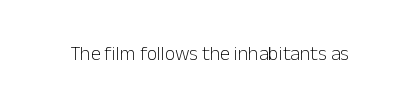
Q: Is the text bold? A: No.
Q: Is the text italic (slanted)? A: No, it is upright.
Q: Is the text underlined? A: No.
Q: Is the spacing between letters normal or unusually wide? A: Normal.
